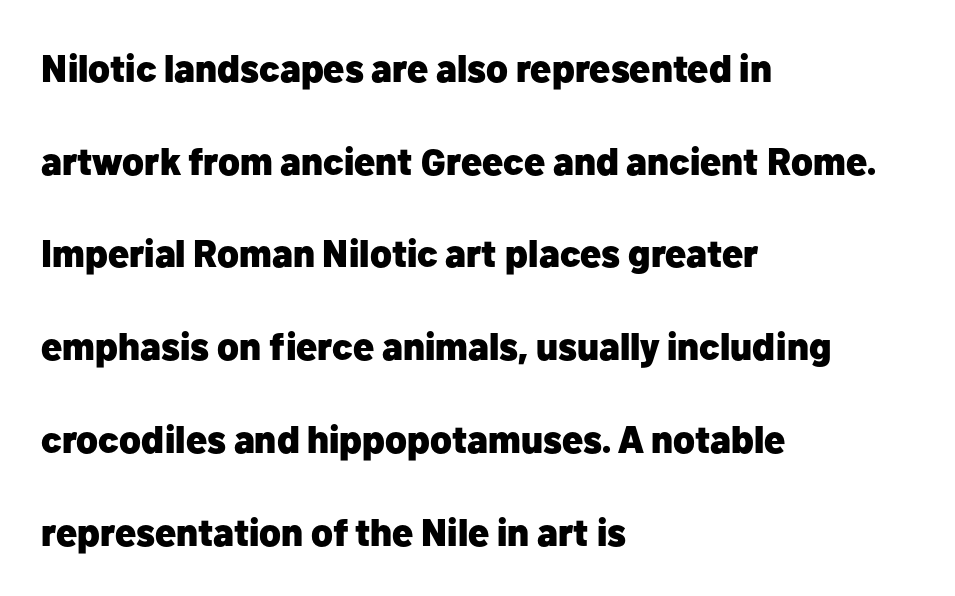
Q: Is the text bold? A: Yes.
Q: Is the text italic (slanted)? A: No, it is upright.
Q: Is the typeface a serif or a sans-serif typeface? A: Sans-serif.
Q: Is the text underlined? A: No.
Q: How is the paragraph aligned? A: Left-aligned.
Q: Is the spacing between letters normal or unusually wide? A: Normal.
Q: Is the spacing between lines tight, normal or loose? A: Loose.
Q: Width (condensed, normal, or wide)? A: Normal.
Q: Stroke contrast? A: Low.
Q: x-height? A: Medium.
Q: Monospaced? A: No.
